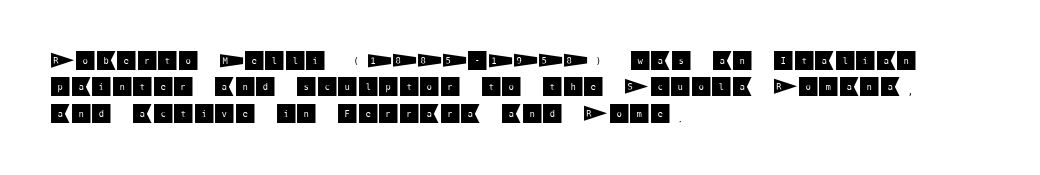
Q: Is the text italic (slanted)? A: No, it is upright.
Q: Is the text underlined? A: No.
Q: How is the paragraph aligned? A: Left-aligned.
Q: Is the spacing between letters normal or unusually wide? A: Normal.
Q: Is the spacing between lines tight, normal or loose? A: Normal.
